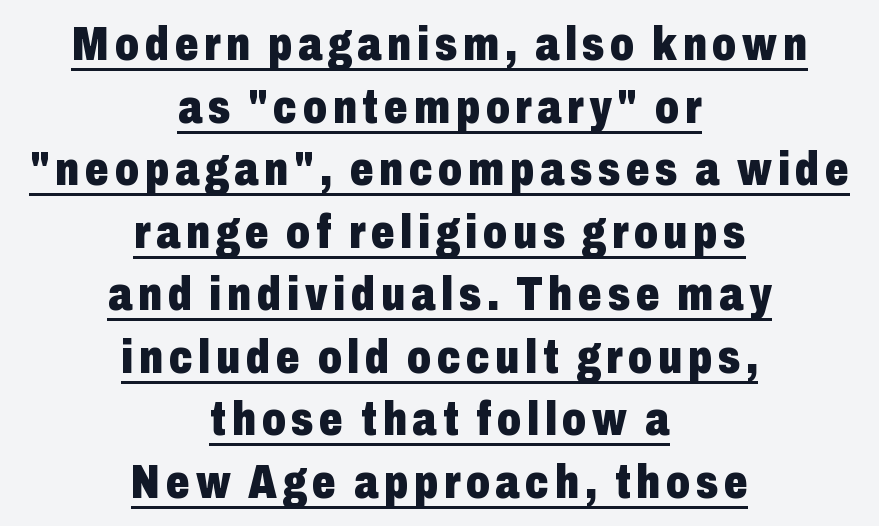
{"serif": "no", "italic": "no", "bold": "yes", "weight": "heavy", "width": "condensed", "stroke_contrast": "low", "x_height": "medium", "monospaced": "no", "underline": "yes", "align": "center", "line_spacing": "normal", "line_spacing_ratio": 1.33, "glyph_px": 47}
